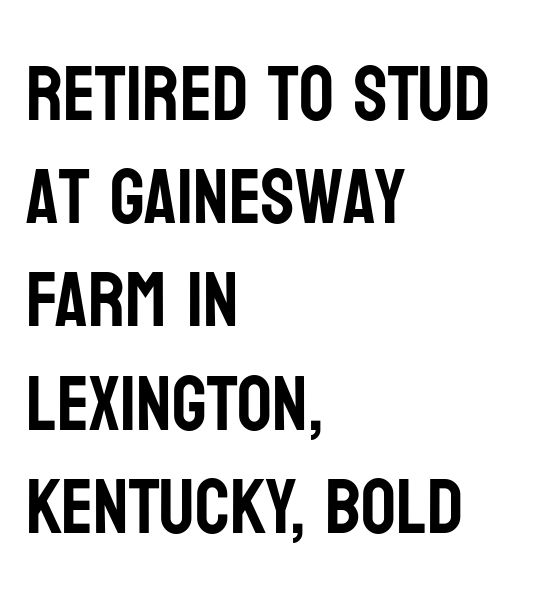
No word sits above an underline. Does the leading feel generous? No, just average. The rendering keeps characters at their native spacing. The characters display no serif detailing; their extremities are plain. Every character sits straight up, as roman type does.
